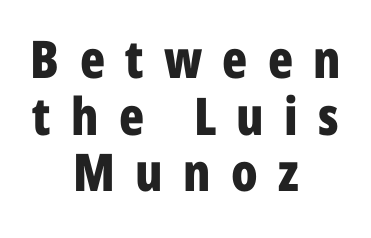
Descenders hang freely into open space. Notice how the passage keeps no hard edge, just a central spine. Baseline-to-baseline distance is barely more than the letter height. The type sits square on the baseline with zero lean. Look at the stroke-to-counter ratio: heavy, a bold. The rendering uses natural spacing where letterforms have individual widths.
